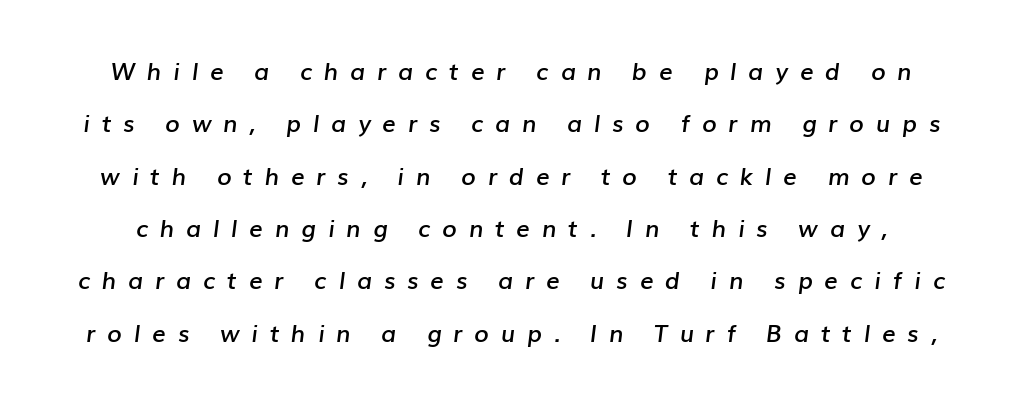
In terms of weight, the rendering is demibold, just under bold. Compared with typical body copy, the letter spacing here is much looser. The letters are slanted; this is an italic face. The string is rendered with underlining switched off.
